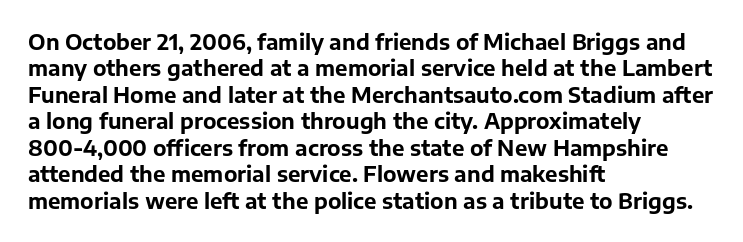
Q: Is the text bold? A: Yes.
Q: Is the text italic (slanted)? A: No, it is upright.
Q: Is the text underlined? A: No.
Q: How is the paragraph aligned? A: Left-aligned.
Q: Is the spacing between letters normal or unusually wide? A: Normal.
Q: Is the spacing between lines tight, normal or loose? A: Normal.
